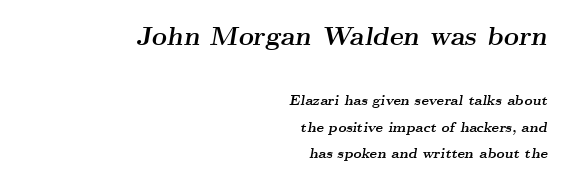
Does the copy run flush right? Yes — the right margin is perfectly even. Honestly, there is no underline to notice here at all. Observe the ordinary spacing: letters are neighbours, not strangers. Typesetter's note — upper block bumped up in size, lower block left smaller. Observe the lean: these are italic letterforms.
